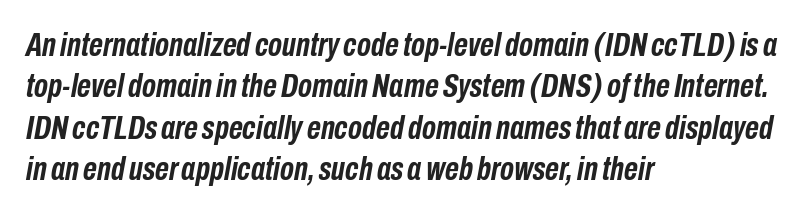
{"italic": "yes", "lean": "right", "slant_degrees": 10, "bold": "yes", "weight": "semibold", "width": "condensed", "stroke_contrast": "low", "x_height": "medium", "monospaced": "no", "underline": "no", "align": "left", "line_spacing_ratio": 1.22, "letter_spacing": "normal", "letter_spacing_em": 0.0, "glyph_px": 34}
